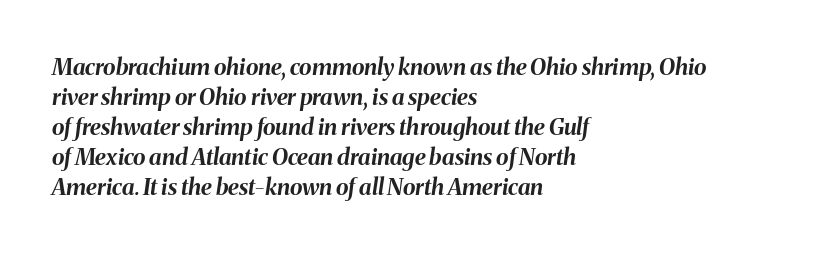
Q: Is the text bold? A: Yes.
Q: Is the text italic (slanted)? A: Yes, it leans right by about 8 degrees.
Q: Is the text underlined? A: No.
Q: How is the paragraph aligned? A: Left-aligned.
Q: Is the spacing between letters normal or unusually wide? A: Normal.
Q: Is the spacing between lines tight, normal or loose? A: Normal.
